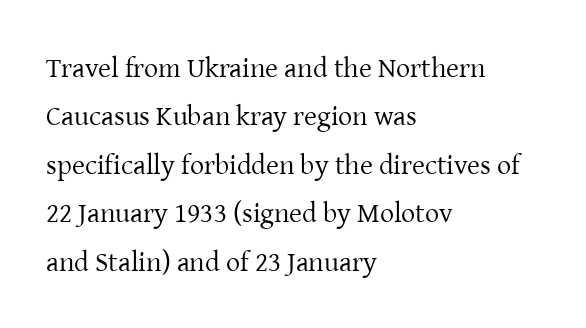
Stem width sits at or under what a default text font uses. The passage shown is typed in a proportional face where columns would drift. Little horizontal feet cap the strokes, marking this as serif type. There is no visible air inserted between adjacent glyphs. The glyphs are unaccompanied by any horizontal stroke below them.
